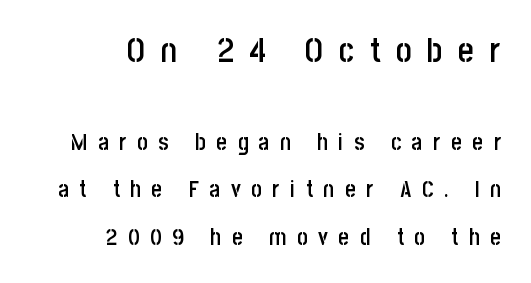
The image shows 34 px semibold, condensed sans-serif type, upright; set right-aligned, loose line spacing (2.07x), unusually wide letter spacing (+0.46 em), not underlined; the first (top) block is 1.48x larger; low stroke contrast and a large x-height.
